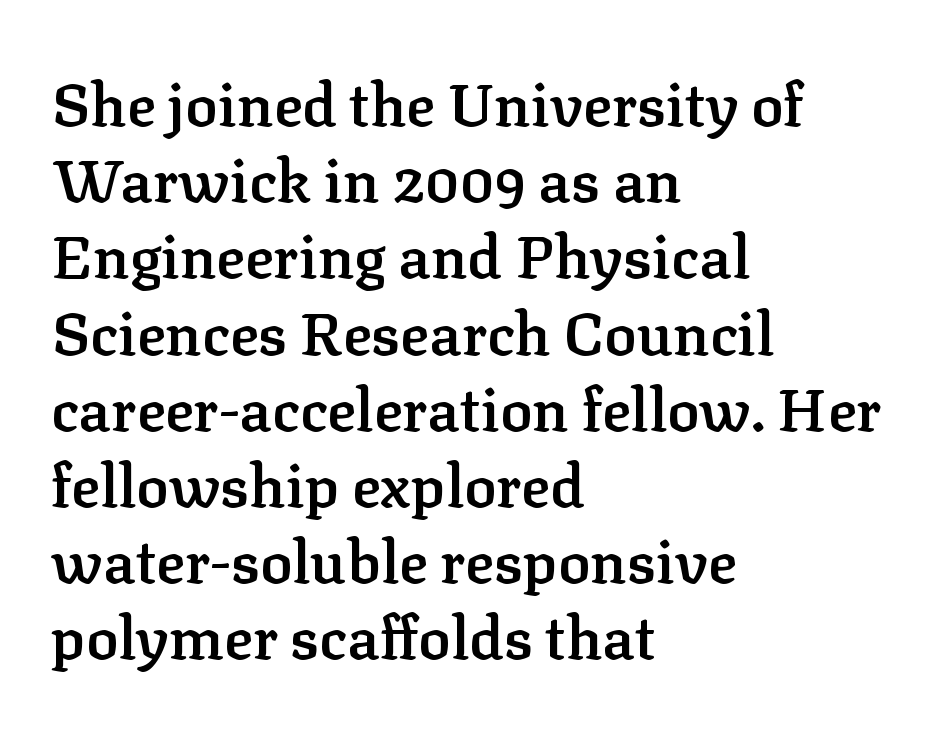
Q: Is the text bold? A: Semi-bold.
Q: Is the text italic (slanted)? A: No, it is upright.
Q: Is the typeface a serif or a sans-serif typeface? A: Serif.
Q: Is the text underlined? A: No.
Q: How is the paragraph aligned? A: Left-aligned.
Q: Is the spacing between letters normal or unusually wide? A: Normal.
Q: Is the spacing between lines tight, normal or loose? A: Normal.
Q: Width (condensed, normal, or wide)? A: Normal.
Q: Stroke contrast? A: Low.
Q: x-height? A: Medium.
Q: Monospaced? A: No.
